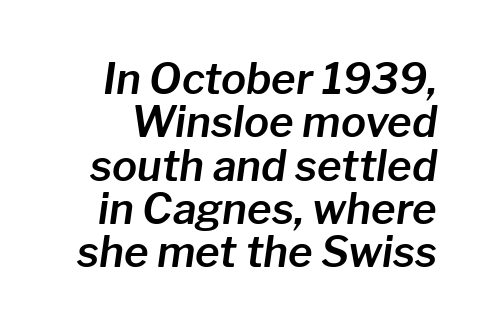
The image shows 42 px text type, italic (leaning right); set tight line spacing (1.03x), normal letter spacing, not underlined; low stroke contrast and a medium x-height.
